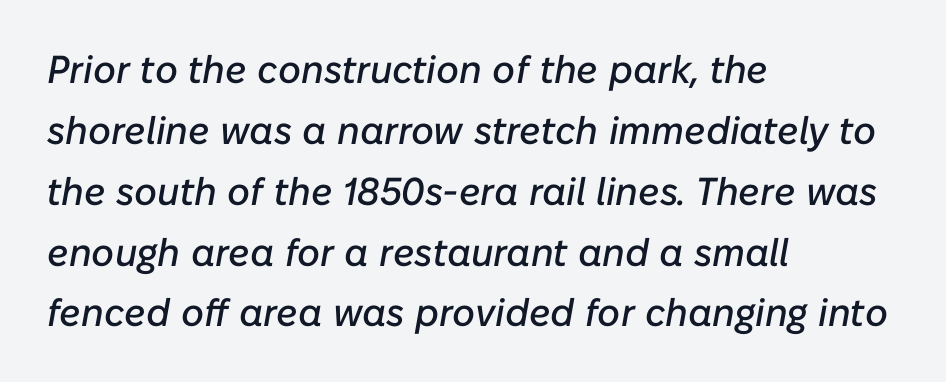
Students, note that the glyphs here touch the page at normal intervals. The designer left line spacing at the default. This rendering uses left alignment, leaving the right contour irregular. Descenders are the only things crossing below the line. The passage shown is typed in a proportional face where columns would drift. The typography opts for an oblique posture over an upright one.
